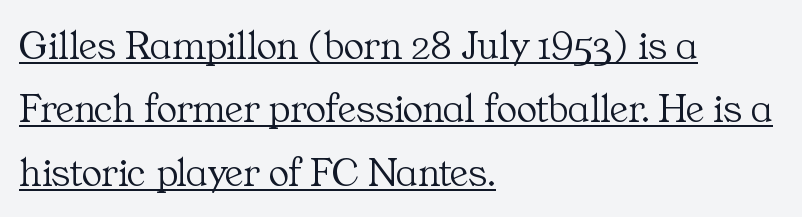
Q: Is the text bold? A: No.
Q: Is the text italic (slanted)? A: No, it is upright.
Q: Is the typeface a serif or a sans-serif typeface? A: Serif.
Q: Is the text underlined? A: Yes.
Q: How is the paragraph aligned? A: Left-aligned.
Q: Is the spacing between letters normal or unusually wide? A: Normal.
Q: Is the spacing between lines tight, normal or loose? A: Normal.
Q: Width (condensed, normal, or wide)? A: Normal.
Q: Stroke contrast? A: Medium.
Q: x-height? A: Medium.
Q: Monospaced? A: No.
